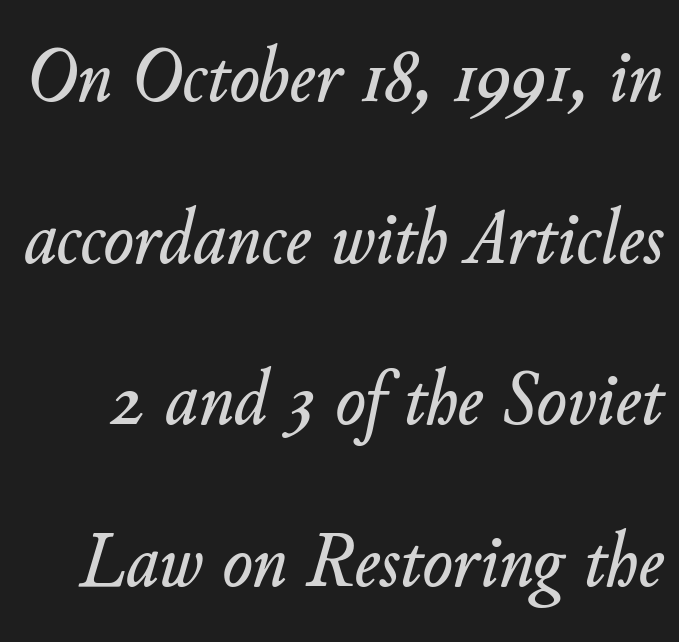
{"italic": "yes", "lean": "right", "slant_degrees": 11, "width": "normal", "stroke_contrast": "low", "x_height": "small", "monospaced": "no", "underline": "no", "line_spacing": "loose", "line_spacing_ratio": 2.02, "letter_spacing": "normal", "letter_spacing_em": 0.0, "glyph_px": 80}
